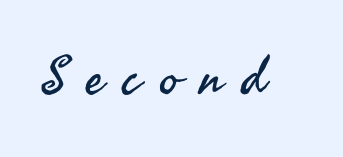
The image shows 53 px regular-weight sans-serif type; set unusually wide letter spacing (+0.37 em), not underlined; medium stroke contrast and a small x-height.
